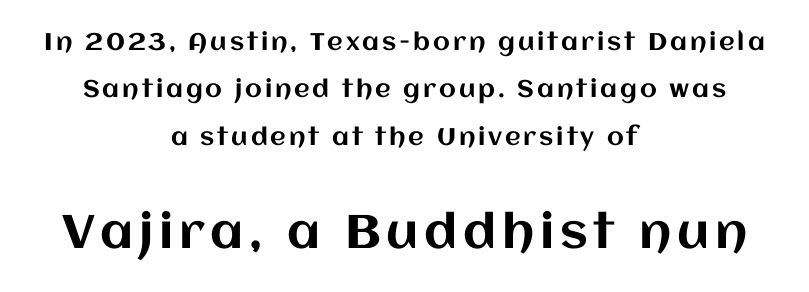
{"italic": "no", "width": "normal", "stroke_contrast": "medium", "x_height": "large", "monospaced": "no", "underline": "no", "align": "center", "line_spacing": "loose", "line_spacing_ratio": 1.97, "larger_block": "second", "size_ratio": 1.96, "glyph_px": 47}
